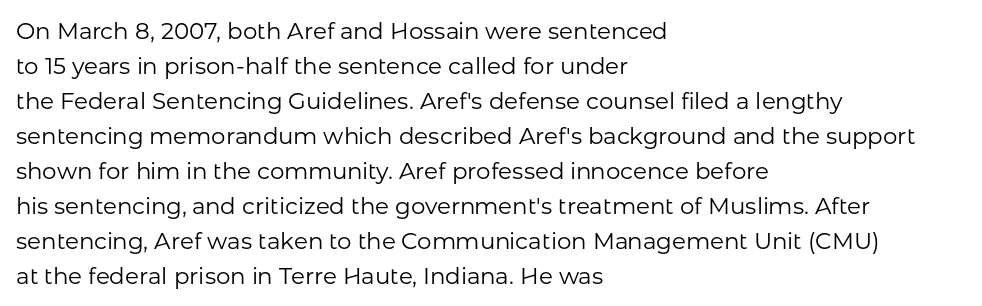
Q: Is the text bold? A: No.
Q: Is the text italic (slanted)? A: No, it is upright.
Q: Is the text underlined? A: No.
Q: How is the paragraph aligned? A: Left-aligned.
Q: Is the spacing between letters normal or unusually wide? A: Normal.
Q: Is the spacing between lines tight, normal or loose? A: Normal.
